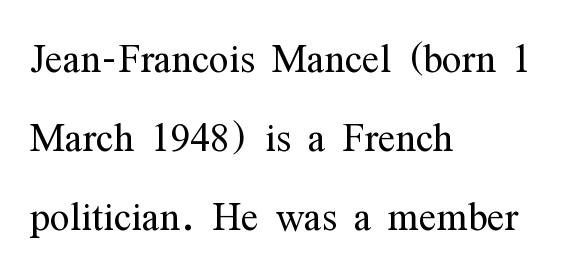
Q: Is the text bold? A: No.
Q: Is the text italic (slanted)? A: No, it is upright.
Q: Is the typeface a serif or a sans-serif typeface? A: Serif.
Q: Is the text underlined? A: No.
Q: How is the paragraph aligned? A: Left-aligned.
Q: Is the spacing between letters normal or unusually wide? A: Normal.
Q: Is the spacing between lines tight, normal or loose? A: Normal.
Q: Width (condensed, normal, or wide)? A: Condensed.
Q: Stroke contrast? A: Medium.
Q: x-height? A: Medium.
Q: Monospaced? A: No.
